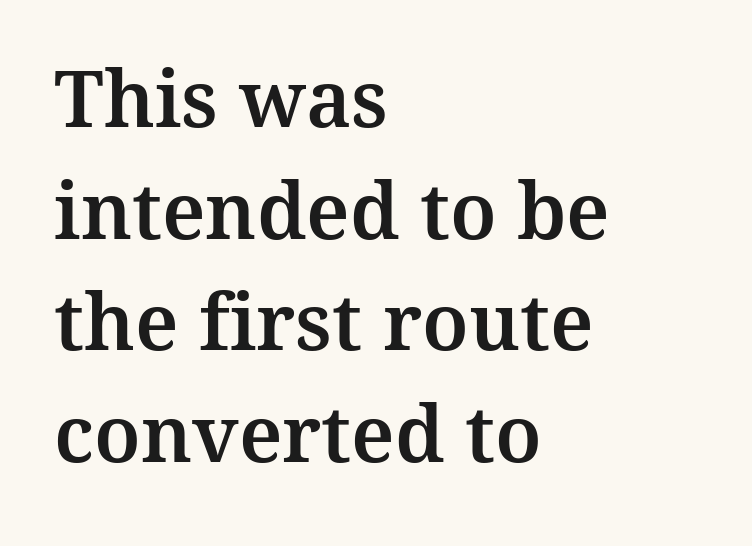
The type sits square on the baseline with zero lean. These lines are composed in type with serifs. Think of a printed novel: that variable character pitch is what you see here. The string is rendered with underlining switched off. The lines sit at an ordinary, default distance from one another.
